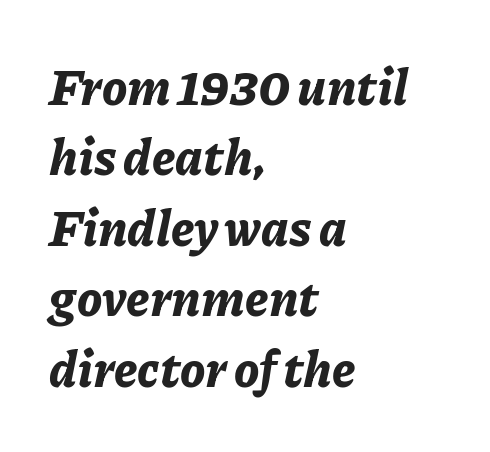
A typesetter would mark this as italic. Honestly, there is no underline to notice here at all. How heavy is the stroke? Heavy — this is a bold. A typesetter would call this proportional, since set widths differ per character. What stands out about the letter spacing? Nothing — it is the standard amount.
